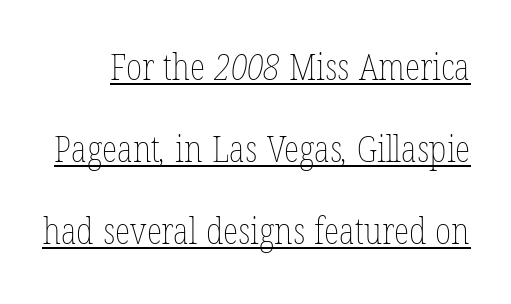
{"bold": "no", "weight": "thin", "width": "condensed", "stroke_contrast": "low", "x_height": "medium", "monospaced": "no", "underline": "yes", "line_spacing": "loose", "line_spacing_ratio": 2.28, "letter_spacing": "normal", "letter_spacing_em": 0.0, "glyph_px": 36}
